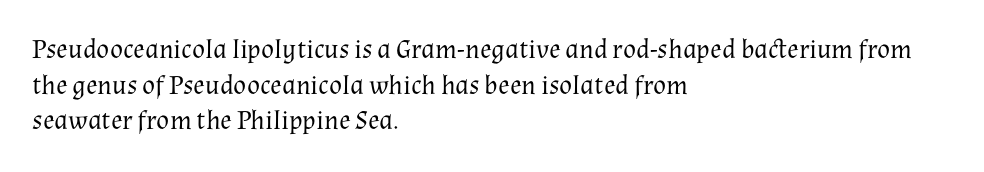
Notice how descenders clear the ascenders below comfortably — that's standard leading. Rule under the text: the space is simply empty. This rendering uses left alignment, leaving the right contour irregular. The type sits square on the baseline with zero lean. The font sits on the lighter half of the weight spectrum, regular included. The gaps between neighbouring characters are ordinary and unremarkable.
